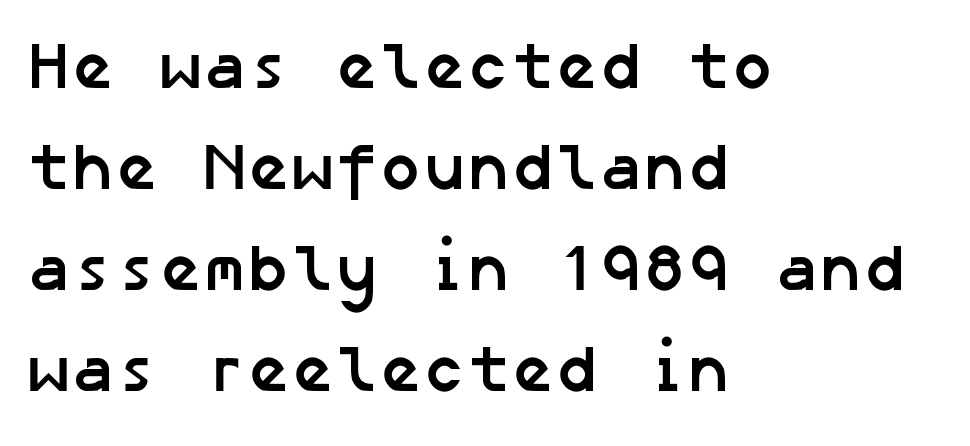
Q: Is the text bold? A: Yes.
Q: Is the typeface a serif or a sans-serif typeface? A: Sans-serif.
Q: Is the text underlined? A: No.
Q: How is the paragraph aligned? A: Left-aligned.
Q: Is the spacing between letters normal or unusually wide? A: Normal.
Q: Is the spacing between lines tight, normal or loose? A: Normal.
Q: Width (condensed, normal, or wide)? A: Normal.
Q: Stroke contrast? A: Low.
Q: x-height? A: Medium.
